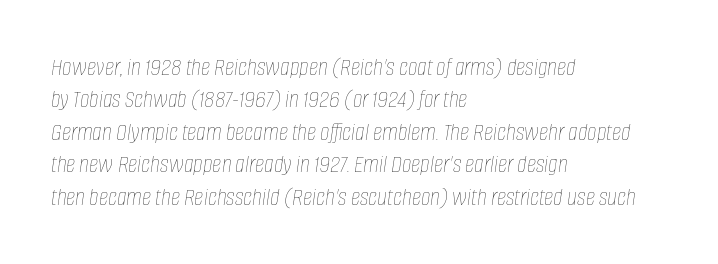
Q: Is the text bold? A: No.
Q: Is the text italic (slanted)? A: Yes, it leans right by about 8 degrees.
Q: Is the text underlined? A: No.
Q: How is the paragraph aligned? A: Left-aligned.
Q: Is the spacing between letters normal or unusually wide? A: Normal.
Q: Is the spacing between lines tight, normal or loose? A: Normal.
